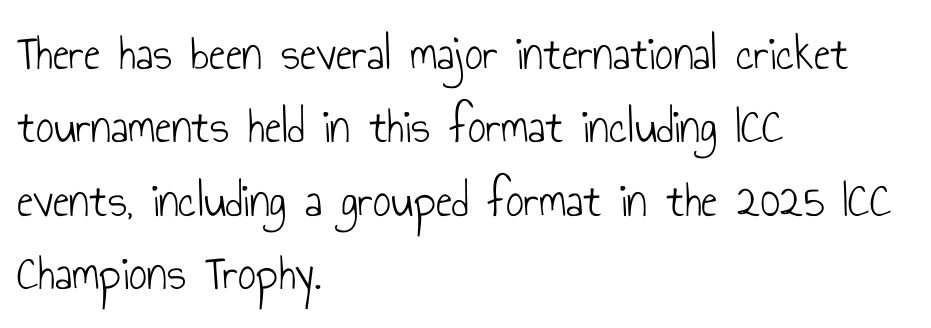
{"serif": "no", "italic": "no", "bold": "no", "weight": "light", "width": "condensed", "stroke_contrast": "low", "x_height": "small", "monospaced": "no", "underline": "no", "align": "left", "line_spacing": "normal", "line_spacing_ratio": 1.47, "letter_spacing": "normal", "letter_spacing_em": 0.0, "glyph_px": 50}
